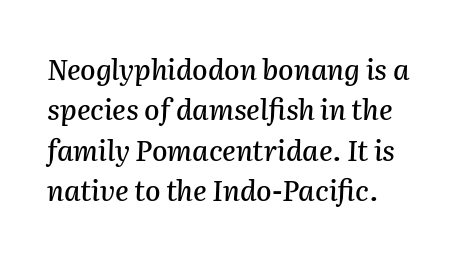
Students, observe: this is what conventionally led text looks like. Every row of glyphs begins at an identical x-position on the left. Compared with typical body copy, the letter spacing here is the same. The strip under each line holds only bare page. This is oblique type, the kind used for emphasis or titles.
